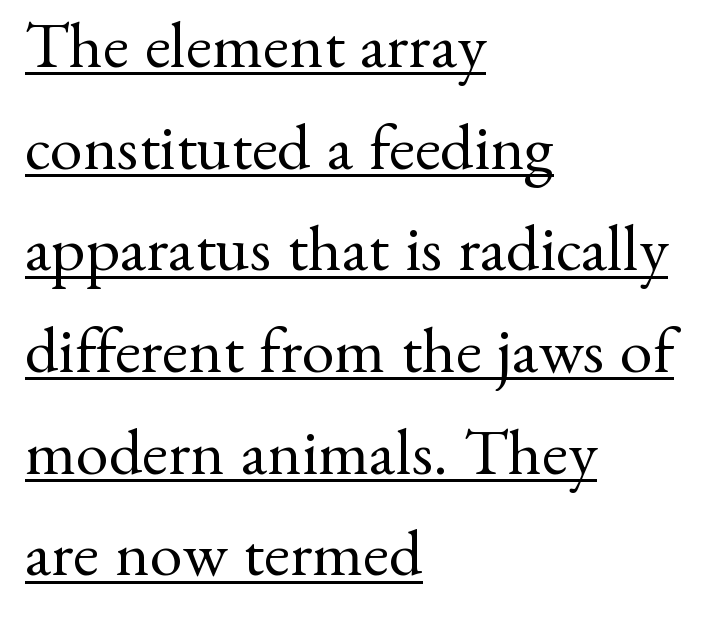
Visually the block forms a straight wall on the left and a jagged coastline on the right. What stands out about the letter spacing? Nothing — it is the standard amount. The strokes carry an ordinary text weight at most. A serif font was chosen for this passage. Style check: upright. This sample keeps an unexceptional amount of space between lines.
